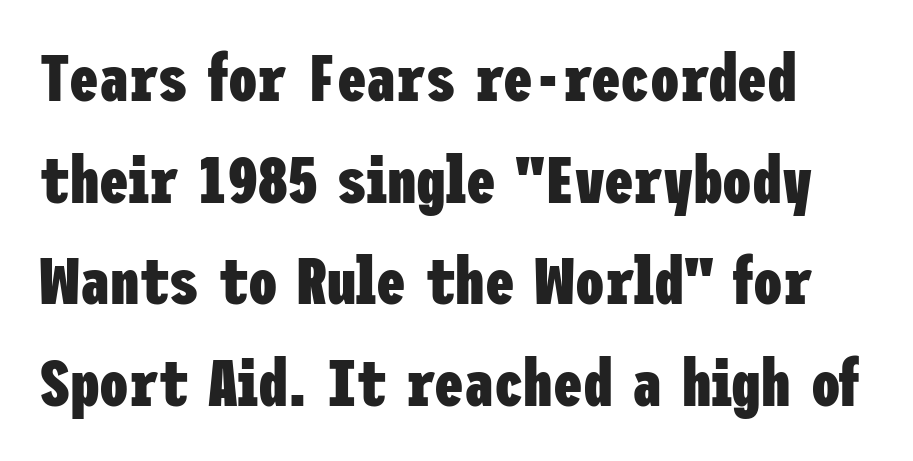
Strong, thick strokes mark this as bold type. Bare-footed words on every line. The text was rendered using a sans face with plain stroke endings. The space between consecutive lines is moderate. When letters stand straight like this, we call the style roman or upright.
